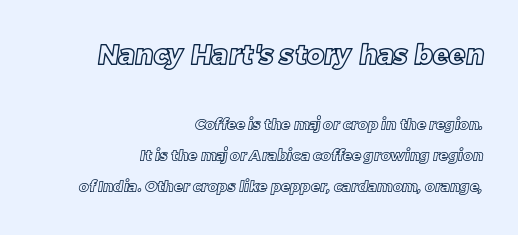
The image shows 27 px text type; set right-aligned, loose line spacing (2.08x), normal letter spacing, not underlined; the first (top) block is 1.8x larger.
